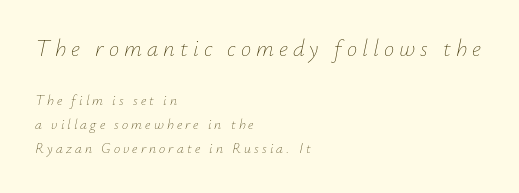
Whoever set this made the first block the dominant, larger element. You could only call the tracking loose — the letters float apart. Stroke thickness stays within the range of a standard reading face or lighter. The block of text has a typical density, with ordinary space between rows.
